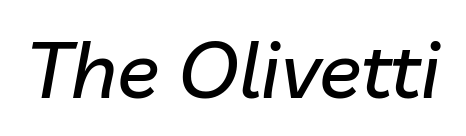
{"italic": "yes", "lean": "right", "slant_degrees": 10, "width": "normal", "stroke_contrast": "low", "x_height": "medium", "monospaced": "no", "underline": "no", "letter_spacing": "normal", "letter_spacing_em": 0.0, "glyph_px": 79}
